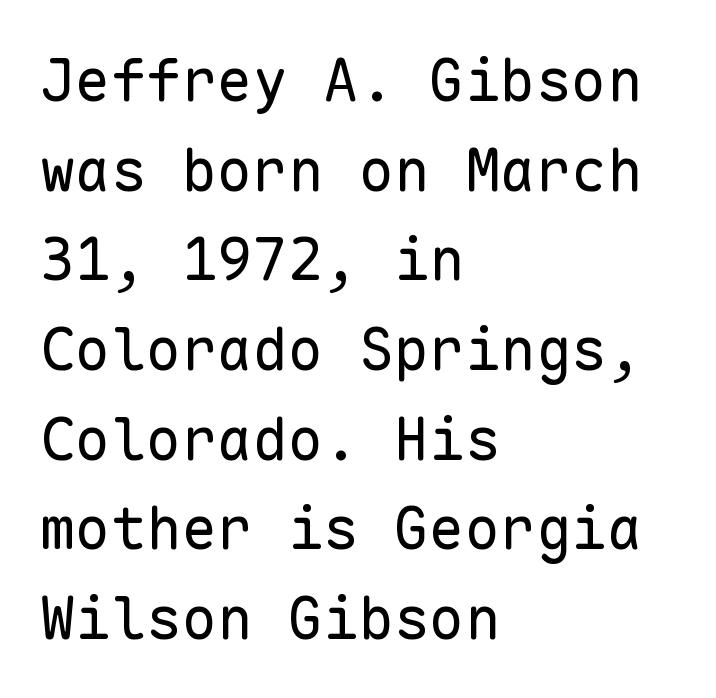
The letters march in equal steps, a hallmark of fixed-pitch type. Ordinary non-slanted type is in use. Only glyphs here, with clear space below each row. Classification — sans serif. What stands out about the letter spacing? Nothing — it is the standard amount. The font sits on the lighter half of the weight spectrum, regular included.
